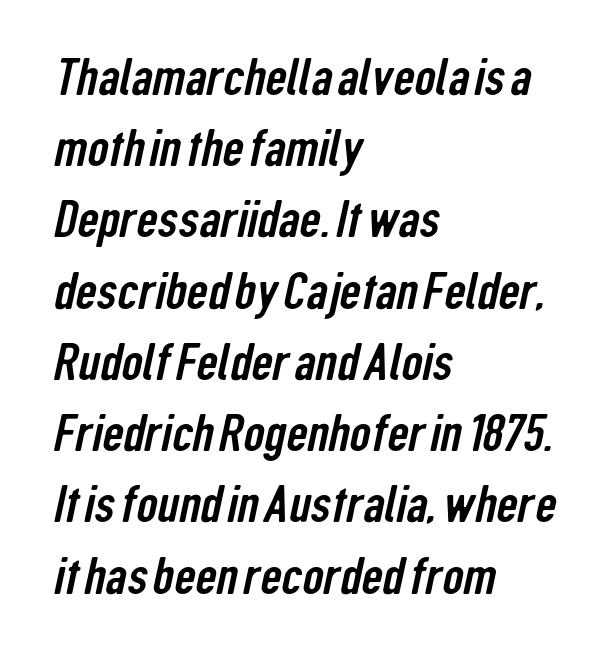
The passage is arranged the way most books set body copy — flush left. Nobody drew a line under any word here. Quick note: interline space is typical. The gaps between neighbouring characters are ordinary and unremarkable.
